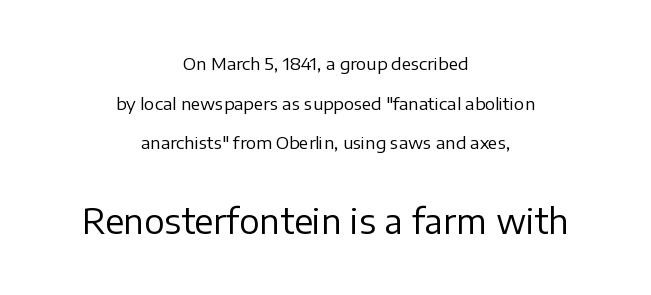
The image shows 34 px regular-weight sans-serif type, upright; set centered, loose line spacing (2.33x), normal letter spacing, not underlined; the second (bottom) block is 2.0x larger; low stroke contrast and a medium x-height.
